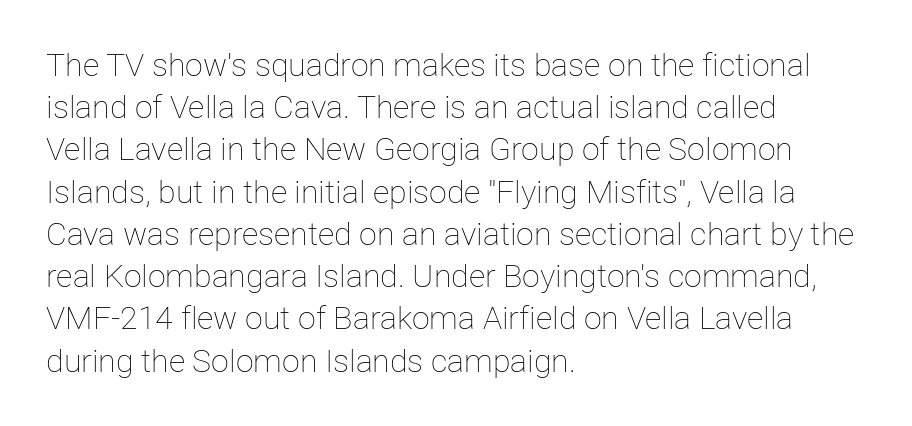
{"italic": "no", "bold": "no", "weight": "thin", "width": "normal", "stroke_contrast": "low", "x_height": "medium", "monospaced": "no", "underline": "no", "align": "left", "line_spacing": "normal", "line_spacing_ratio": 1.32, "letter_spacing": "normal", "letter_spacing_em": 0.0, "glyph_px": 32}
